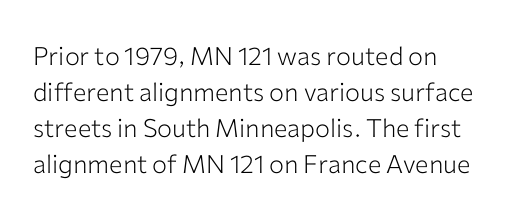
Q: Is the text bold? A: No.
Q: Is the text italic (slanted)? A: No, it is upright.
Q: Is the text underlined? A: No.
Q: How is the paragraph aligned? A: Left-aligned.
Q: Is the spacing between letters normal or unusually wide? A: Normal.
Q: Is the spacing between lines tight, normal or loose? A: Normal.
